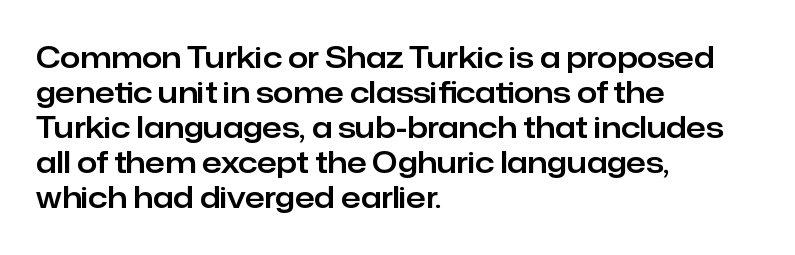
Notice how the stems are strictly vertical — no italics here. Character widths vary here, with narrow letters taking less room than wide ones. Letterform terminals end flat and unadorned throughout the passage. Observe the ordinary spacing: letters are neighbours, not strangers.
